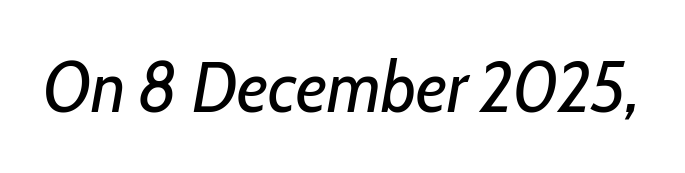
The tracking reads as untouched default to a designer's eye. Here the designer chose a conventional face with non-uniform glyph widths. Is the type slanted? Yes — the strokes lean at a clear angle. Plain, unruled lines of type.
